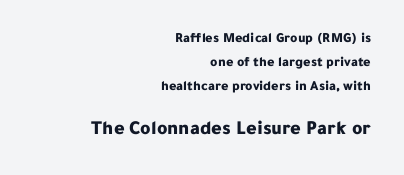
The image shows 20 px bold type, upright; set right-aligned, line spacing 1.71x, normal letter spacing, not underlined; the second (bottom) block is 1.43x larger.
